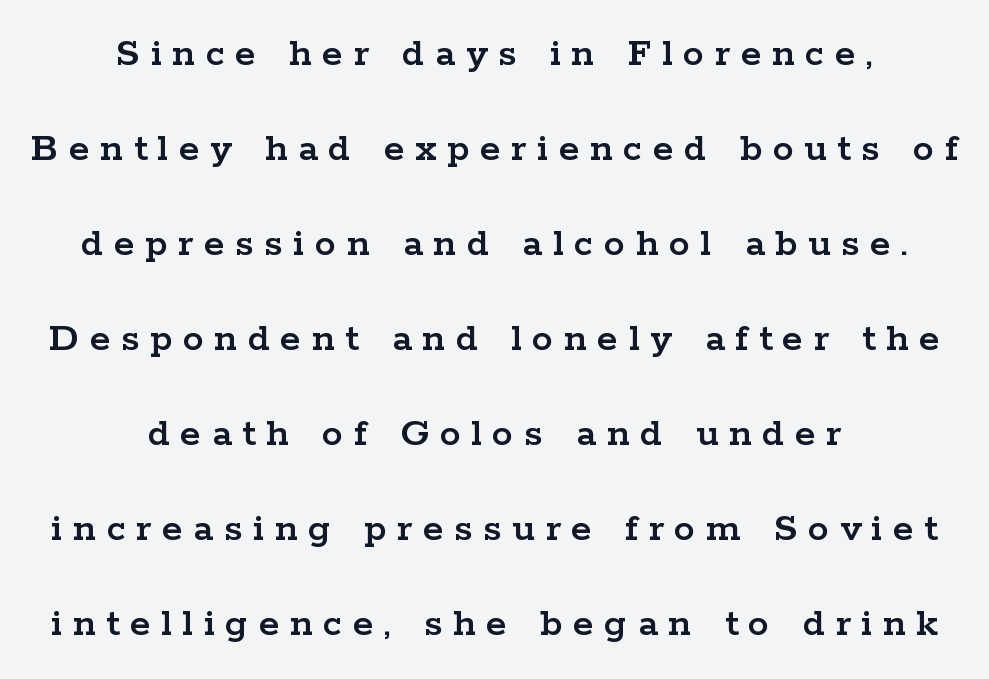
{"serif": "yes", "italic": "no", "width": "wide", "stroke_contrast": "low", "x_height": "medium", "monospaced": "no", "underline": "no", "align": "center", "line_spacing": "loose", "line_spacing_ratio": 2.26, "letter_spacing": "wide", "letter_spacing_em": 0.25, "glyph_px": 42}
